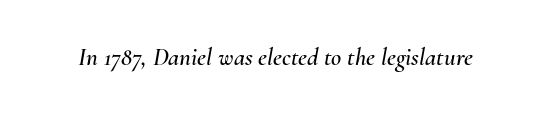
Characters follow at the spacing the type designer built in. Descender tails drop into unmarked territory. The axis of the letterforms is tilted away from vertical.
